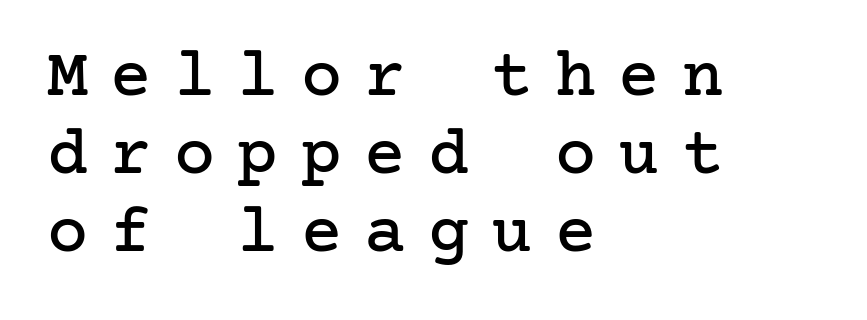
Serifs: yes, visible at the terminals of the letterforms. Tracking here is generous; glyphs stand well apart from one another. These lines were composed using upright roman letters. Left-aligned paragraph, ragged on the right. Descenders hang freely into open space. The space between consecutive lines is stingy.
